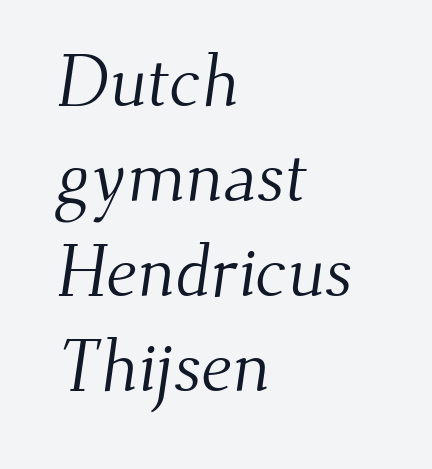
{"serif": "yes", "bold": "no", "weight": "light", "width": "normal", "stroke_contrast": "medium", "x_height": "small", "monospaced": "no", "underline": "no", "align": "left", "line_spacing": "normal", "line_spacing_ratio": 1.32, "letter_spacing": "normal", "letter_spacing_em": 0.0, "glyph_px": 72}
